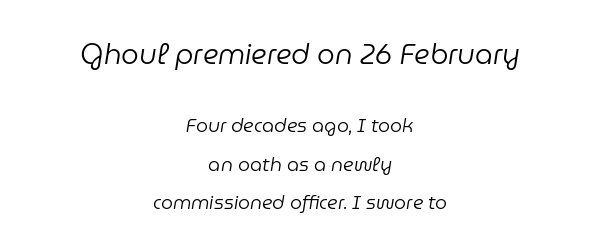
Q: Is the text bold? A: No.
Q: Is the text italic (slanted)? A: Yes, it leans right by about 9 degrees.
Q: Is the text underlined? A: No.
Q: How is the paragraph aligned? A: Centered.
Q: Is the spacing between letters normal or unusually wide? A: Normal.
Q: Is the spacing between lines tight, normal or loose? A: Loose.
Q: Which block of text is set in a larger size, the first (top) or the second (bottom)? A: The first (top) one.
Q: Width (condensed, normal, or wide)? A: Normal.
Q: Stroke contrast? A: Low.
Q: x-height? A: Medium.
Q: Monospaced? A: No.
